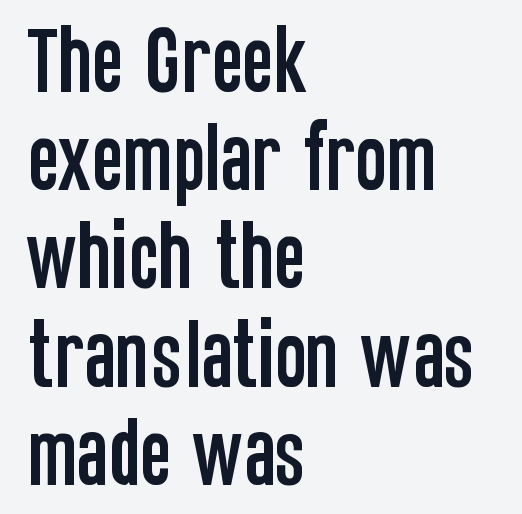
This sample uses a sans-serif face. The baseline area is clear. Whoever set this chose a conventional vertical rhythm. The lettering holds an erect, upright posture throughout.
